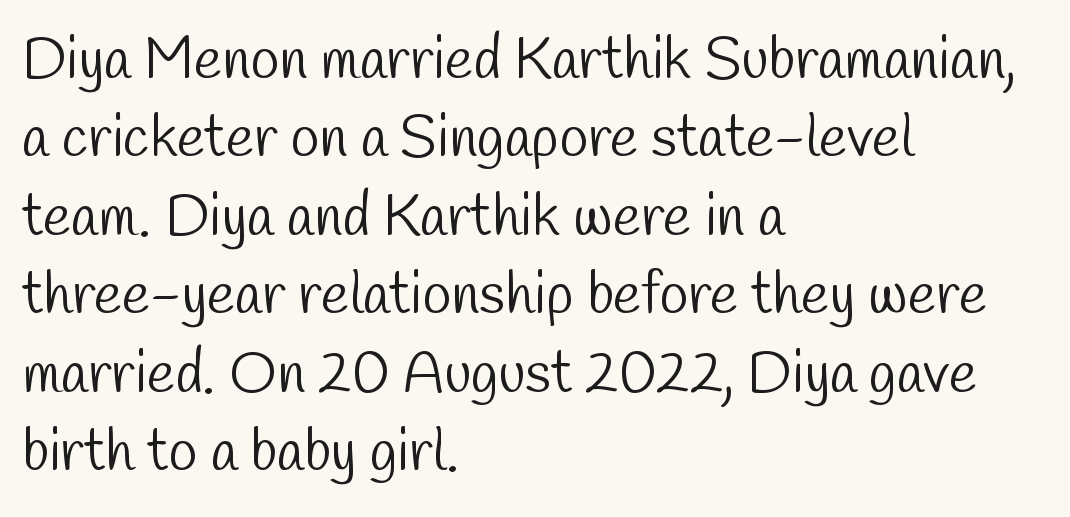
The image shows 59 px light, condensed sans-serif type; set left-aligned, normal line spacing (1.33x), normal letter spacing, not underlined; low stroke contrast and a medium x-height.
